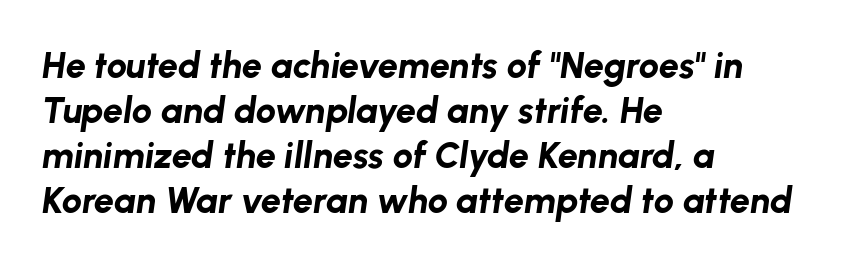
Q: Is the text bold? A: Yes.
Q: Is the text italic (slanted)? A: Yes, it leans right by about 8 degrees.
Q: Is the text underlined? A: No.
Q: How is the paragraph aligned? A: Left-aligned.
Q: Is the spacing between letters normal or unusually wide? A: Normal.
Q: Is the spacing between lines tight, normal or loose? A: Normal.
Q: Width (condensed, normal, or wide)? A: Normal.
Q: Stroke contrast? A: Low.
Q: x-height? A: Medium.
Q: Monospaced? A: No.
